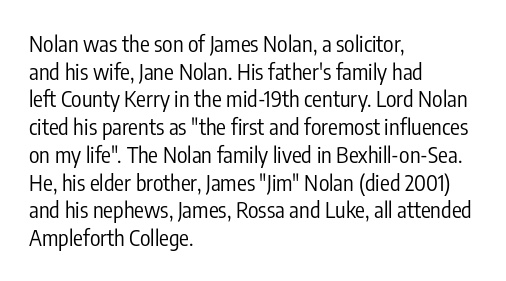
Q: Is the text bold? A: No.
Q: Is the text italic (slanted)? A: No, it is upright.
Q: Is the text underlined? A: No.
Q: How is the paragraph aligned? A: Left-aligned.
Q: Is the spacing between letters normal or unusually wide? A: Normal.
Q: Is the spacing between lines tight, normal or loose? A: Normal.
